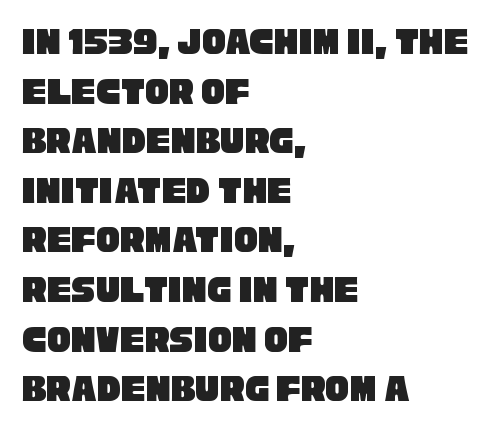
Q: Is the typeface a serif or a sans-serif typeface? A: Sans-serif.
Q: Is the text underlined? A: No.
Q: How is the paragraph aligned? A: Left-aligned.
Q: Is the spacing between letters normal or unusually wide? A: Normal.
Q: Width (condensed, normal, or wide)? A: Condensed.
Q: Stroke contrast? A: Low.
Q: x-height? A: Large.
Q: Monospaced? A: No.
